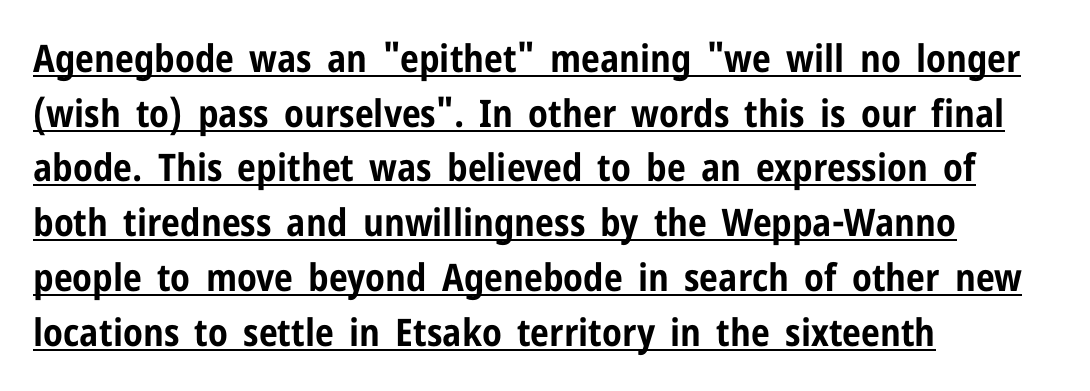
Q: Is the text bold? A: Yes.
Q: Is the text italic (slanted)? A: No, it is upright.
Q: Is the typeface a serif or a sans-serif typeface? A: Sans-serif.
Q: Is the text underlined? A: Yes.
Q: How is the paragraph aligned? A: Left-aligned.
Q: Is the spacing between letters normal or unusually wide? A: Normal.
Q: Is the spacing between lines tight, normal or loose? A: Normal.
Q: Width (condensed, normal, or wide)? A: Condensed.
Q: Stroke contrast? A: Low.
Q: x-height? A: Medium.
Q: Monospaced? A: No.
